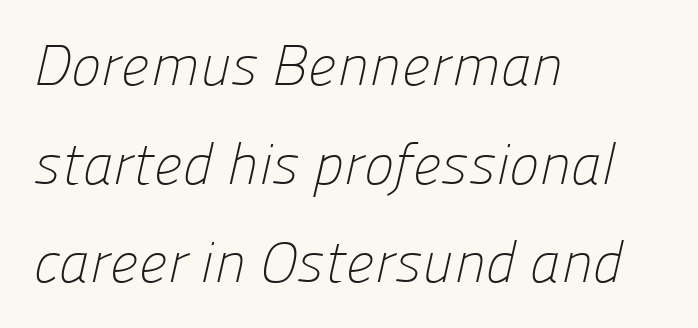
{"serif": "no", "bold": "no", "weight": "light", "width": "normal", "stroke_contrast": "low", "x_height": "medium", "monospaced": "no", "underline": "no", "align": "left", "line_spacing_ratio": 1.73, "letter_spacing": "normal", "letter_spacing_em": 0.0, "glyph_px": 57}
